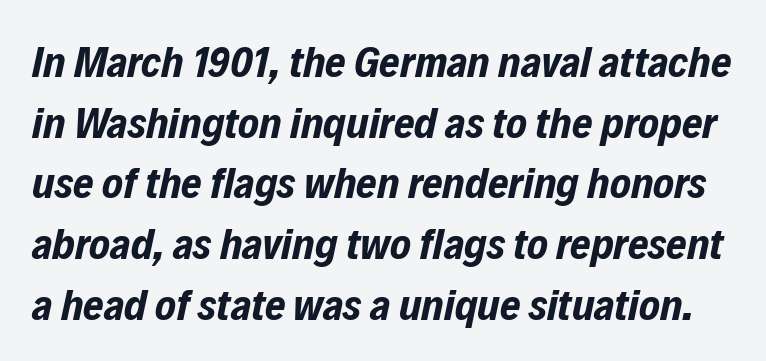
{"italic": "yes", "lean": "right", "slant_degrees": 12, "bold": "yes", "weight": "bold", "width": "condensed", "stroke_contrast": "low", "x_height": "medium", "monospaced": "no", "underline": "no", "line_spacing": "normal", "line_spacing_ratio": 1.38, "letter_spacing": "normal", "letter_spacing_em": 0.0, "glyph_px": 44}
